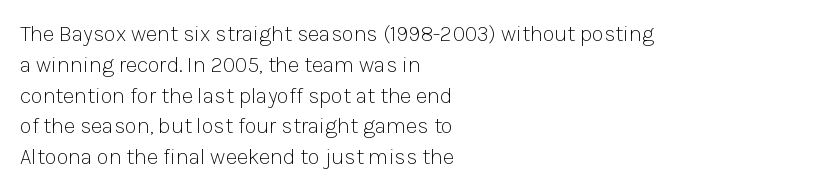
{"italic": "no", "bold": "no", "underline": "no", "align": "left", "line_spacing": "normal", "line_spacing_ratio": 1.4, "letter_spacing": "normal", "letter_spacing_em": 0.0, "glyph_px": 22}
